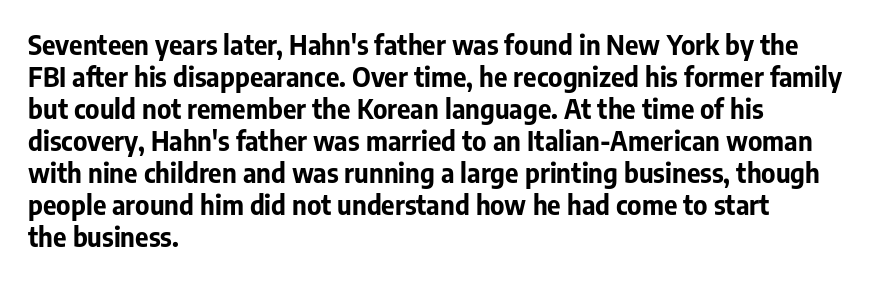
The image shows 26 px bold type, upright; set left-aligned, line spacing 1.23x, normal letter spacing, not underlined.
